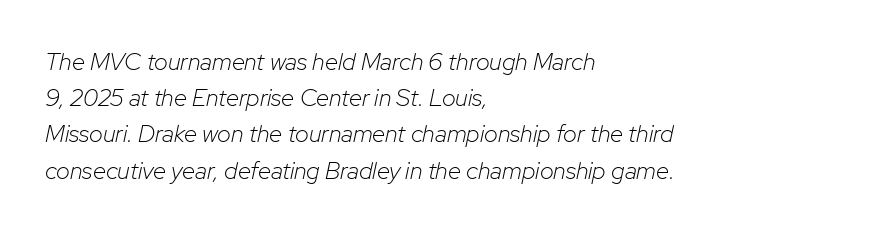
{"italic": "yes", "lean": "right", "slant_degrees": 12, "bold": "no", "underline": "no", "align": "left", "line_spacing": "normal", "line_spacing_ratio": 1.51, "letter_spacing": "normal", "letter_spacing_em": 0.0, "glyph_px": 24}
